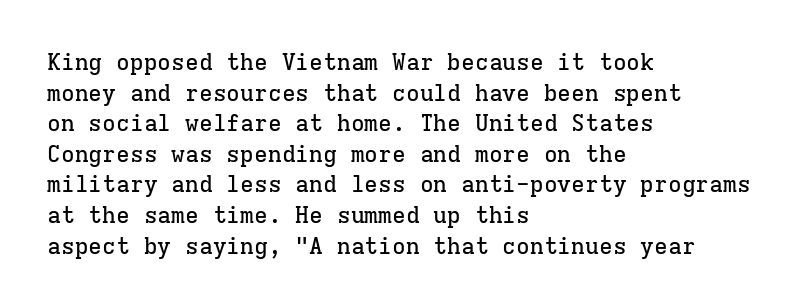
A typesetter would call this leading conventional body-copy spacing. No italicization has been applied; the sample stays upright. Tracking value appears to be zero — textbook default spacing. Short and long lines alike share a common starting point at left. Decoration check: the copy has no underline.
